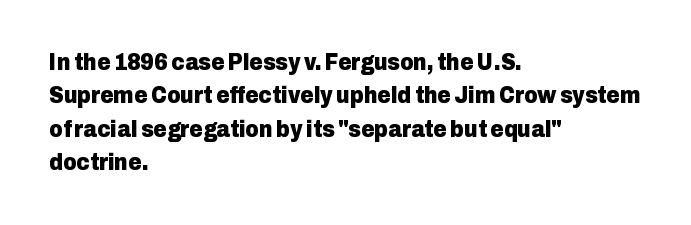
Q: Is the text bold? A: Yes.
Q: Is the text italic (slanted)? A: No, it is upright.
Q: Is the text underlined? A: No.
Q: How is the paragraph aligned? A: Left-aligned.
Q: Is the spacing between letters normal or unusually wide? A: Normal.
Q: Is the spacing between lines tight, normal or loose? A: Normal.
